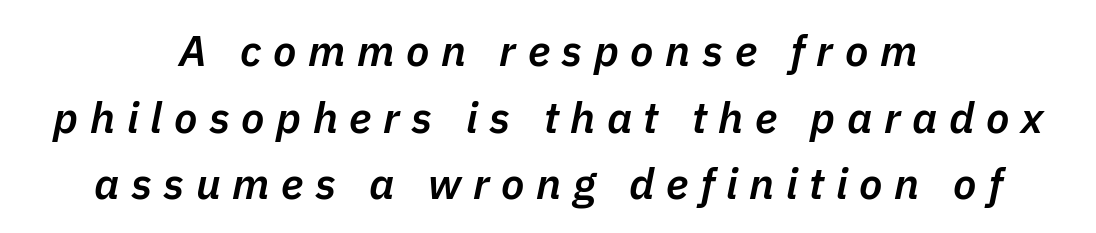
This sample has the flowing, uneven cadence of proportional lettering. Regular leading. A semibold gives these letters moderate extra thickness, short of bold. Slanted lettering throughout.
